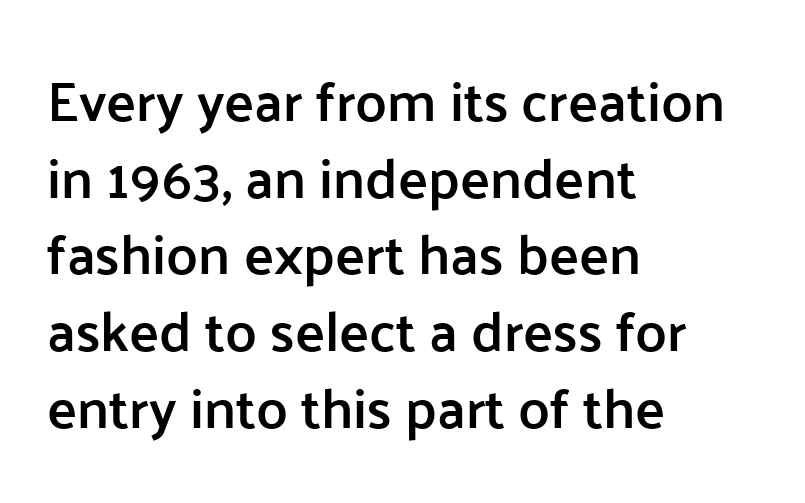
Classification — sans serif. The rendering uses a moderate line-height, typical for paragraphs. The characters look somewhat weighty, a semibold short of true bold. Compared with a centered layout, this one pins lines to the left instead. Rendered with straight, roman letterforms.
